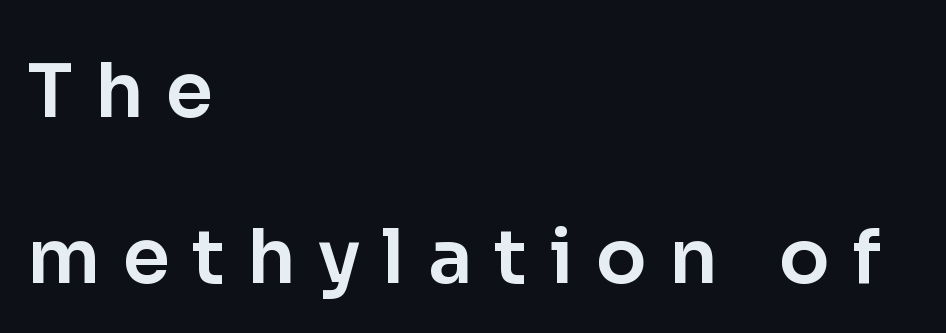
{"serif": "no", "italic": "no", "width": "normal", "stroke_contrast": "low", "x_height": "medium", "monospaced": "no", "underline": "no", "align": "left", "line_spacing": "loose", "line_spacing_ratio": 2.21, "letter_spacing": "wide", "letter_spacing_em": 0.3, "glyph_px": 75}
